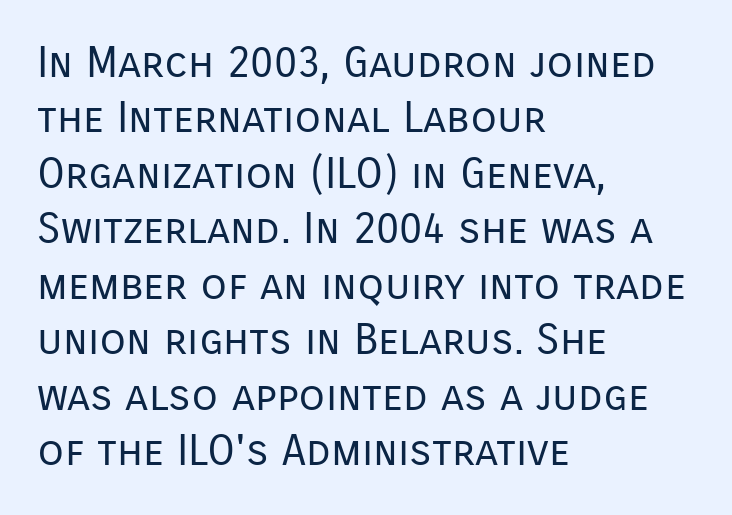
The image shows 43 px regular-weight sans-serif type, upright; set left-aligned, normal line spacing (1.29x), normal letter spacing, not underlined; low stroke contrast and a medium x-height.
